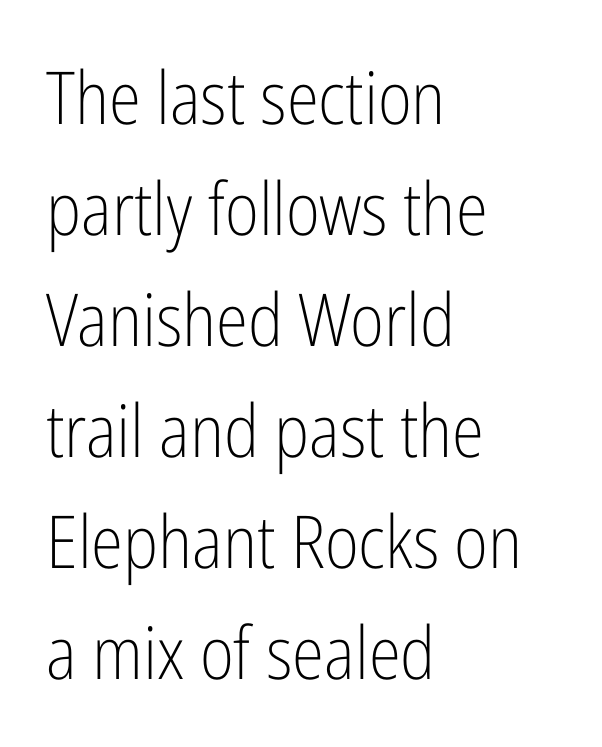
{"serif": "no", "italic": "no", "bold": "no", "weight": "light", "width": "condensed", "stroke_contrast": "low", "x_height": "medium", "monospaced": "no", "underline": "no", "align": "left", "line_spacing": "normal", "line_spacing_ratio": 1.52, "letter_spacing": "normal", "letter_spacing_em": 0.0, "glyph_px": 73}
